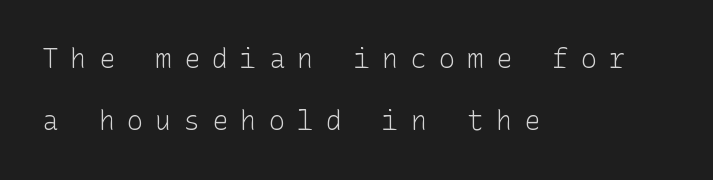
Q: Is the text bold? A: No.
Q: Is the text italic (slanted)? A: No, it is upright.
Q: Is the text underlined? A: No.
Q: How is the paragraph aligned? A: Left-aligned.
Q: Is the spacing between letters normal or unusually wide? A: Unusually wide.
Q: Is the spacing between lines tight, normal or loose? A: Loose.
